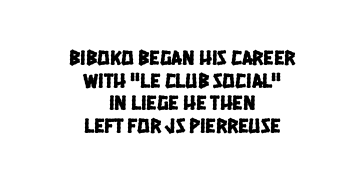
The image shows 21 px text type; set centered, tight line spacing (1.08x), normal letter spacing, not underlined.
